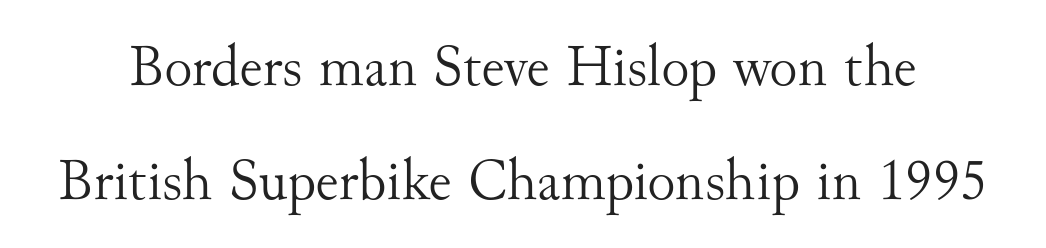
{"serif": "yes", "italic": "no", "bold": "no", "weight": "light", "width": "normal", "stroke_contrast": "medium", "x_height": "small", "monospaced": "no", "underline": "no", "line_spacing": "loose", "line_spacing_ratio": 1.93, "letter_spacing": "normal", "letter_spacing_em": 0.0, "glyph_px": 59}
